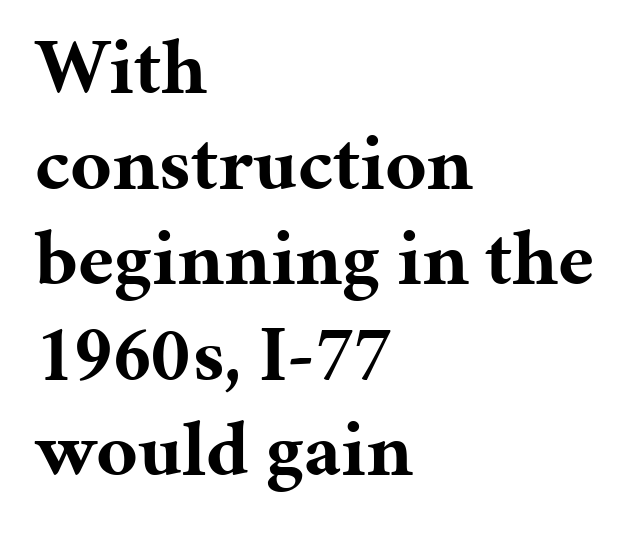
{"serif": "yes", "italic": "no", "bold": "yes", "weight": "bold", "width": "normal", "stroke_contrast": "medium", "x_height": "medium", "monospaced": "no", "underline": "no", "align": "left", "line_spacing_ratio": 1.21, "letter_spacing": "normal", "letter_spacing_em": 0.0, "glyph_px": 79}
